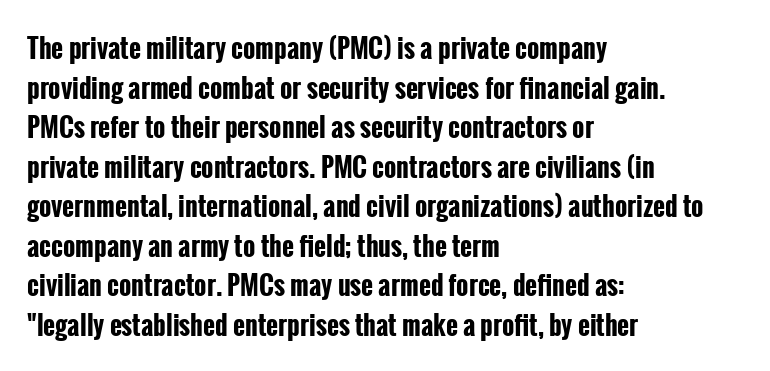
The image shows 26 px bold type, upright; set left-aligned, normal line spacing (1.52x), normal letter spacing, not underlined.
